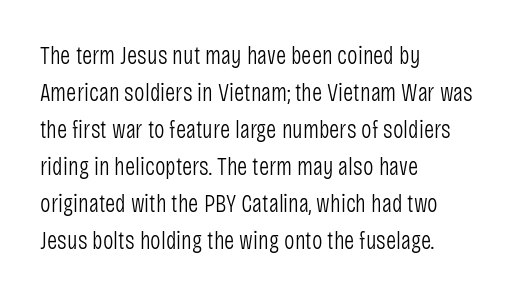
{"italic": "no", "bold": "no", "underline": "no", "align": "left", "line_spacing": "normal", "line_spacing_ratio": 1.48, "letter_spacing": "normal", "letter_spacing_em": 0.0, "glyph_px": 25}
